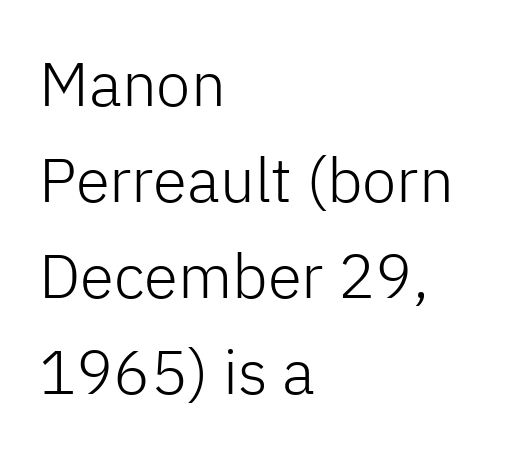
The image shows 62 px light sans-serif type, upright; set left-aligned, normal line spacing (1.55x), normal letter spacing, not underlined; low stroke contrast and a medium x-height.
